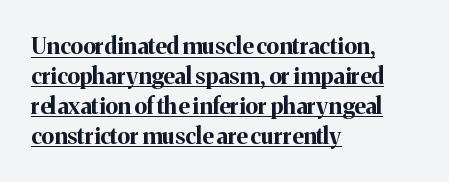
A student would call this left alignment; a typographer would say flush left, rag right. A full-strength bold gives these letters their thick strokes. This sample keeps an unexceptional amount of space between lines. Italic: no, the glyphs are upright roman. Underline: present.
